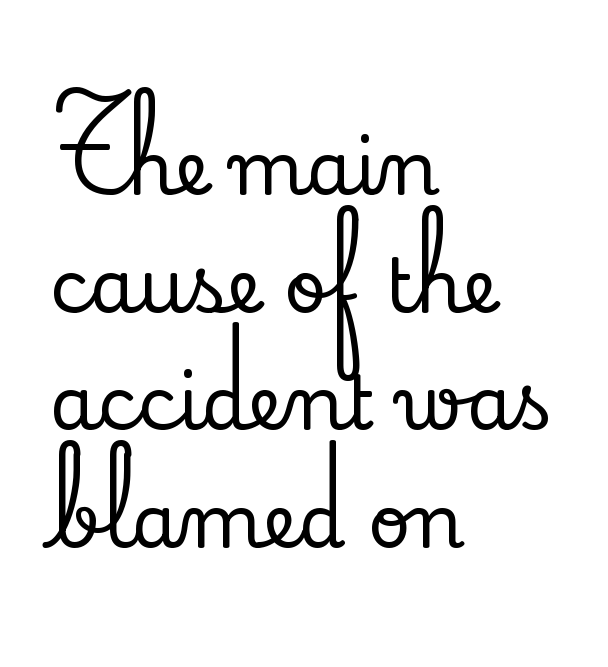
{"serif": "yes", "italic": "no", "width": "normal", "stroke_contrast": "low", "x_height": "small", "monospaced": "no", "underline": "no", "align": "left", "line_spacing": "normal", "line_spacing_ratio": 1.57, "letter_spacing": "normal", "letter_spacing_em": 0.0, "glyph_px": 75}
